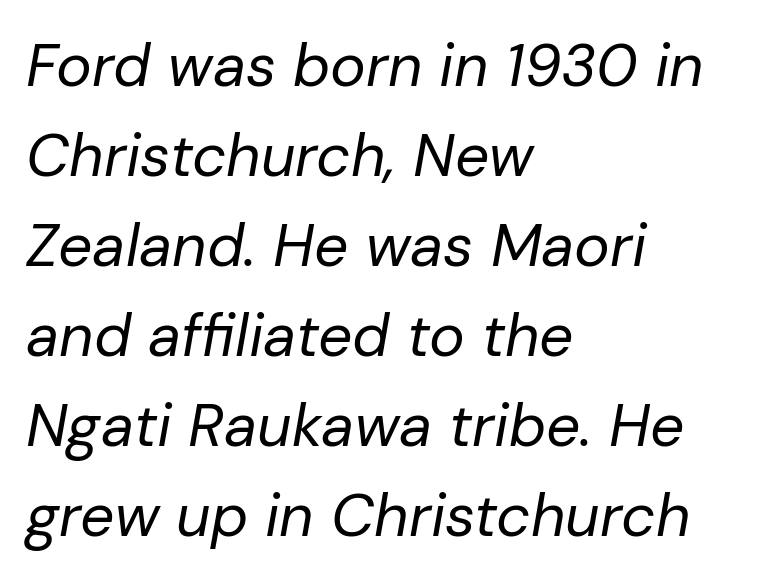
Quick note: italic. Students, observe: this is what conventionally led text looks like. Think standard paragraph weight, or any step lighter than that. The specimen omits any rule beneath the text block's lines. Reading down the block, your eye returns to a fixed left position each line. Between one letter and the next there's only the usual sliver of space.
